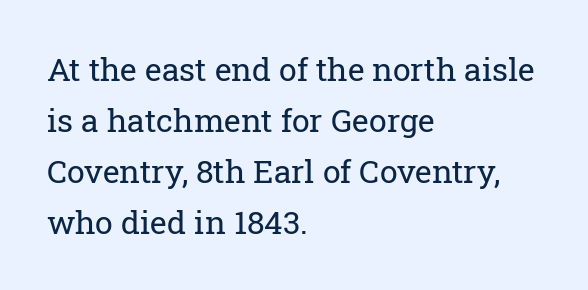
{"serif": "yes", "italic": "no", "bold": "no", "weight": "regular", "width": "normal", "stroke_contrast": "low", "x_height": "medium", "monospaced": "no", "underline": "no", "align": "left", "line_spacing": "normal", "line_spacing_ratio": 1.59, "letter_spacing": "normal", "letter_spacing_em": 0.0, "glyph_px": 32}
